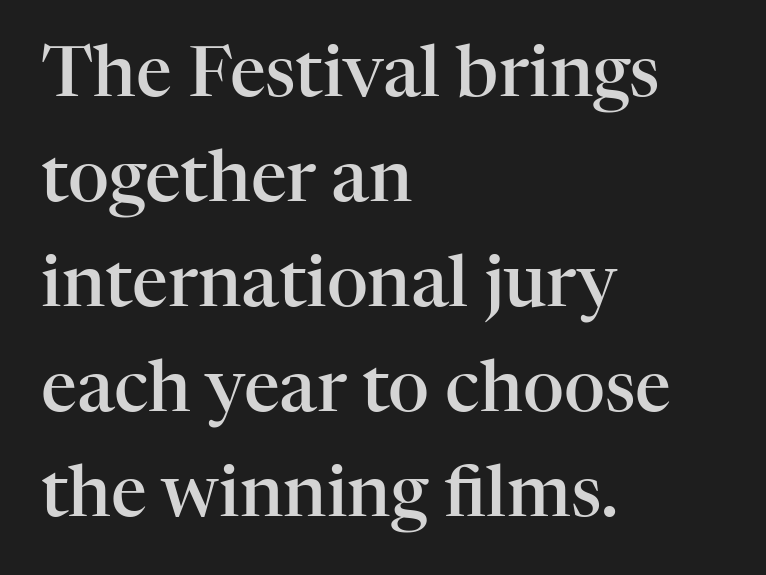
The image shows 71 px semibold serif type, upright; set left-aligned, normal line spacing (1.48x), normal letter spacing, not underlined; high stroke contrast and a medium x-height.
